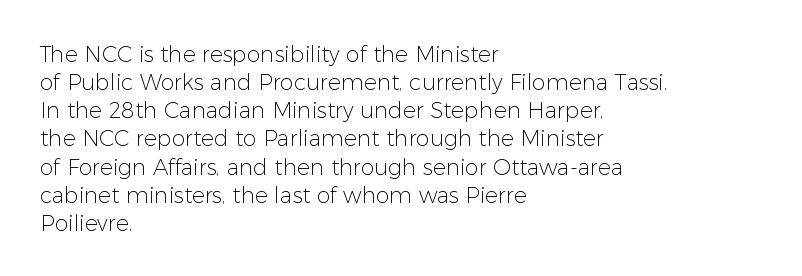
Normally led — the rows are evenly, conventionally spaced. Underlining? Definitely not there. The axis of the letterforms is exactly vertical. The passage is arranged the way most books set body copy — flush left. Default kerning and tracking; the words read as compact shapes.
